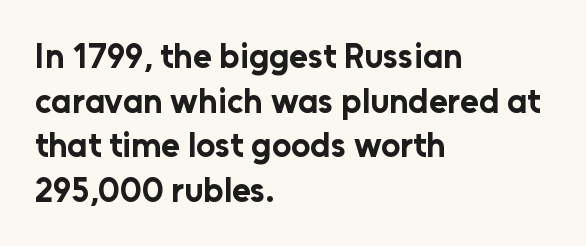
This rendering uses left alignment, leaving the right contour irregular. The line texture is even and compact thanks to regular tracking. You could not count columns in this text — the font is proportionally spaced. Caption: bold face, heavy strokes.
